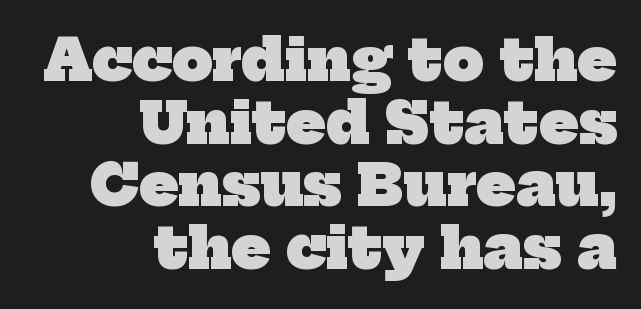
{"serif": "yes", "bold": "yes", "weight": "heavy", "width": "normal", "stroke_contrast": "low", "x_height": "medium", "monospaced": "no", "underline": "no", "align": "right", "line_spacing": "tight", "line_spacing_ratio": 1.1, "letter_spacing": "normal", "letter_spacing_em": 0.0, "glyph_px": 57}
